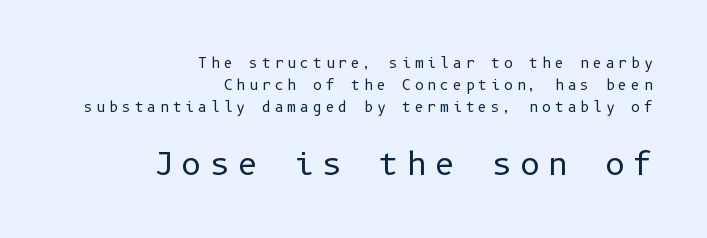
{"serif": "no", "italic": "no", "bold": "no", "weight": "regular", "width": "normal", "stroke_contrast": "low", "x_height": "medium", "underline": "no", "align": "right", "line_spacing": "normal", "line_spacing_ratio": 1.58, "letter_spacing": "wide", "letter_spacing_em": 0.26, "larger_block": "second", "size_ratio": 2.21, "glyph_px": 31}
